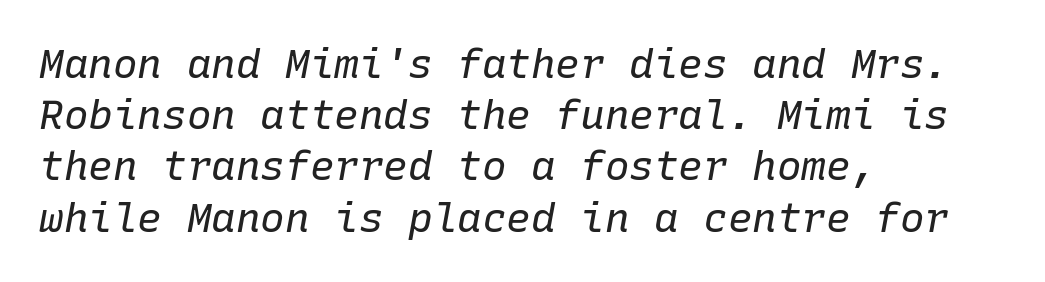
{"italic": "yes", "lean": "right", "slant_degrees": 10, "bold": "no", "weight": "regular", "width": "normal", "stroke_contrast": "low", "x_height": "medium", "monospaced": "yes", "underline": "no", "align": "left", "line_spacing": "normal", "line_spacing_ratio": 1.25, "letter_spacing": "normal", "letter_spacing_em": 0.0, "glyph_px": 41}
